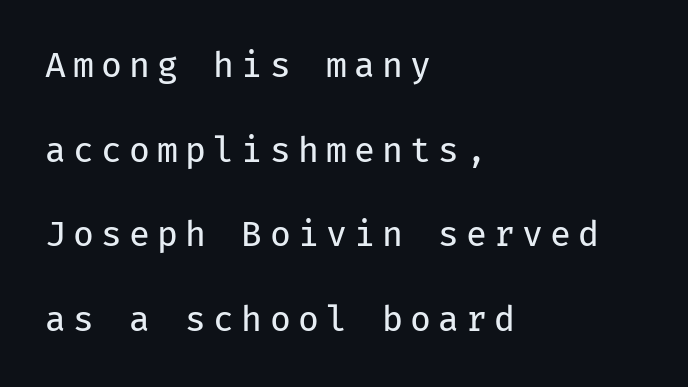
Q: Is the text bold? A: No.
Q: Is the text italic (slanted)? A: No, it is upright.
Q: Is the typeface a serif or a sans-serif typeface? A: Sans-serif.
Q: Is the text underlined? A: No.
Q: How is the paragraph aligned? A: Left-aligned.
Q: Is the spacing between letters normal or unusually wide? A: Unusually wide.
Q: Is the spacing between lines tight, normal or loose? A: Loose.
Q: Width (condensed, normal, or wide)? A: Normal.
Q: Stroke contrast? A: Low.
Q: x-height? A: Medium.
Q: Monospaced? A: Yes.
